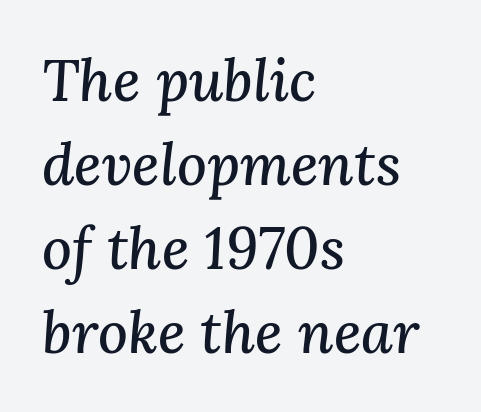
Q: Is the text italic (slanted)? A: Yes, it leans right by about 3 degrees.
Q: Is the typeface a serif or a sans-serif typeface? A: Serif.
Q: Is the text underlined? A: No.
Q: How is the paragraph aligned? A: Left-aligned.
Q: Is the spacing between letters normal or unusually wide? A: Normal.
Q: Is the spacing between lines tight, normal or loose? A: Normal.
Q: Width (condensed, normal, or wide)? A: Normal.
Q: Stroke contrast? A: Medium.
Q: x-height? A: Medium.
Q: Monospaced? A: No.
